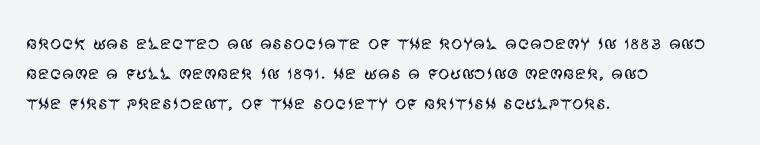
{"italic": "no", "bold": "no", "underline": "no", "align": "left", "line_spacing": "normal", "line_spacing_ratio": 1.31, "letter_spacing": "normal", "letter_spacing_em": 0.0, "glyph_px": 23}
